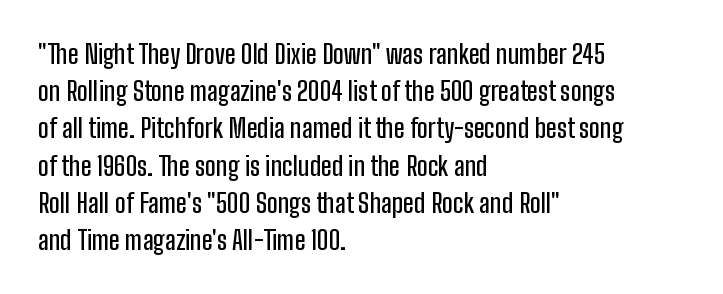
Q: Is the text italic (slanted)? A: No, it is upright.
Q: Is the text underlined? A: No.
Q: How is the paragraph aligned? A: Left-aligned.
Q: Is the spacing between letters normal or unusually wide? A: Normal.
Q: Is the spacing between lines tight, normal or loose? A: Normal.
